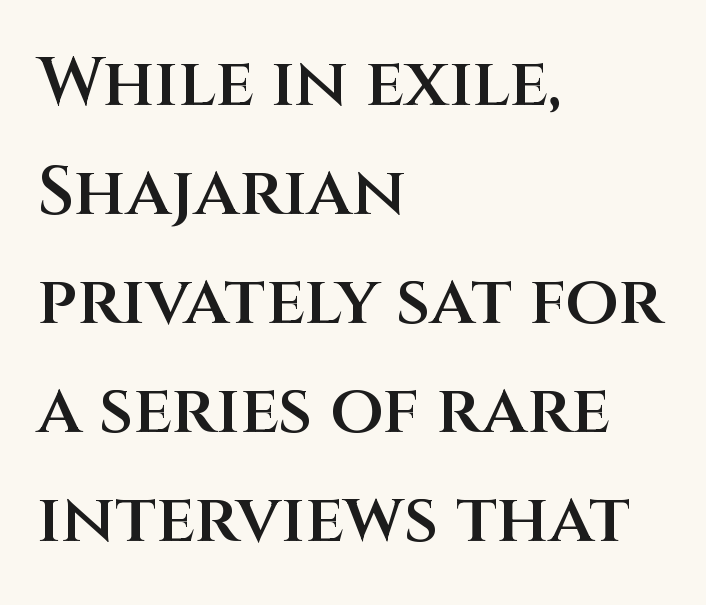
Baseline-to-baseline distance is the conventional proportion of letter height. Bold? Not quite — semibold, heavier than regular but stopping short. Nothing unusual about the tracking: characters are spaced as the font intends. I'd call this a sans setting — the letters go barefoot. Is this a fixed-width face? No — the glyphs have proportional, varying widths.
